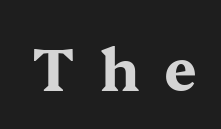
Q: Is the text bold? A: Yes.
Q: Is the text italic (slanted)? A: No, it is upright.
Q: Is the typeface a serif or a sans-serif typeface? A: Serif.
Q: Is the text underlined? A: No.
Q: Is the spacing between letters normal or unusually wide? A: Unusually wide.
Q: Width (condensed, normal, or wide)? A: Wide.
Q: Stroke contrast? A: Medium.
Q: x-height? A: Medium.
Q: Monospaced? A: No.
